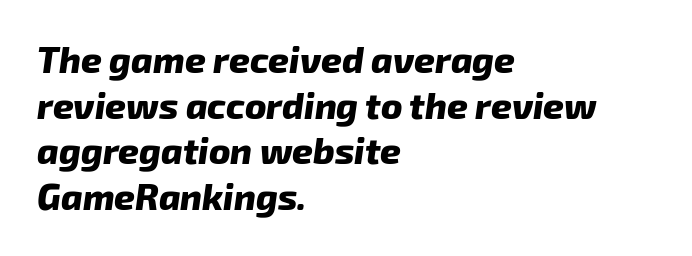
{"italic": "yes", "lean": "right", "slant_degrees": 8, "bold": "yes", "weight": "heavy", "width": "normal", "stroke_contrast": "low", "x_height": "medium", "monospaced": "no", "underline": "no", "align": "left", "line_spacing": "normal", "line_spacing_ratio": 1.27, "letter_spacing": "normal", "letter_spacing_em": 0.0, "glyph_px": 36}
